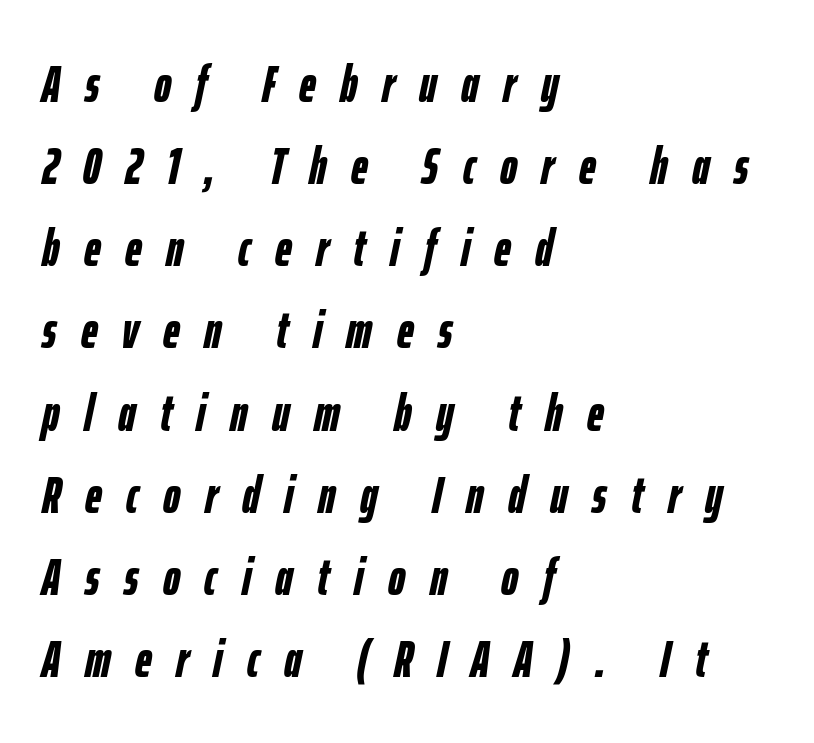
Q: Is the text bold? A: Yes.
Q: Is the text italic (slanted)? A: Yes, it leans right by about 12 degrees.
Q: Is the text underlined? A: No.
Q: How is the paragraph aligned? A: Left-aligned.
Q: Is the spacing between letters normal or unusually wide? A: Unusually wide.
Q: Is the spacing between lines tight, normal or loose? A: Normal.
Q: Width (condensed, normal, or wide)? A: Condensed.
Q: Stroke contrast? A: Low.
Q: x-height? A: Medium.
Q: Monospaced? A: No.
